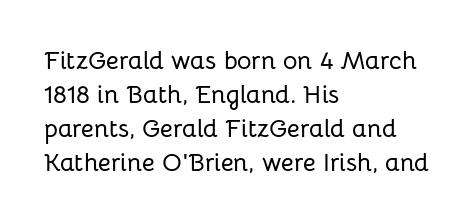
The image shows 25 px text type, upright; set left-aligned, normal line spacing (1.36x), normal letter spacing, not underlined.
